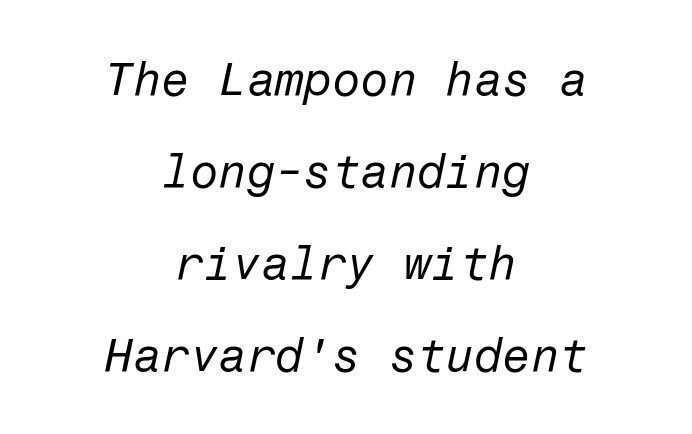
Q: Is the text bold? A: No.
Q: Is the text italic (slanted)? A: Yes, it leans right by about 12 degrees.
Q: Is the text underlined? A: No.
Q: How is the paragraph aligned? A: Centered.
Q: Is the spacing between letters normal or unusually wide? A: Normal.
Q: Is the spacing between lines tight, normal or loose? A: Loose.
Q: Width (condensed, normal, or wide)? A: Normal.
Q: Stroke contrast? A: Low.
Q: x-height? A: Medium.
